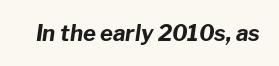
The image shows 22 px bold type, italic (leaning right); set normal letter spacing, not underlined.
